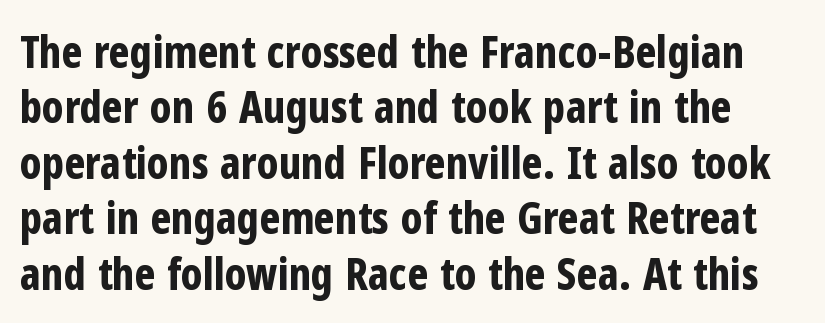
This is the regular roman posture of the typeface. The string is rendered with underlining switched off. This block has exactly the height ordinary leading produces. A sans-serif font was chosen for this passage. As a designer I'd log this as weight 700, bold. Varying glyph widths throughout — classic text-font behaviour.
